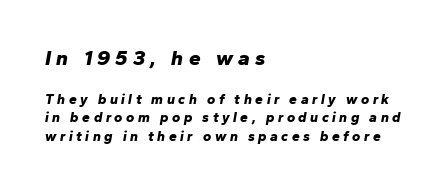
{"italic": "yes", "lean": "right", "slant_degrees": 10, "bold": "yes", "underline": "no", "align": "left", "line_spacing": "normal", "line_spacing_ratio": 1.33, "letter_spacing": "wide", "letter_spacing_em": 0.25, "larger_block": "first", "size_ratio": 1.5, "glyph_px": 21}
